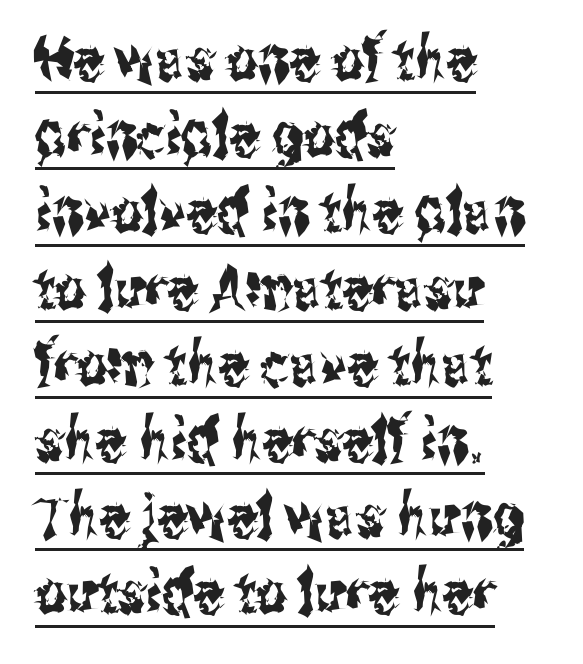
Q: Is the text italic (slanted)? A: No, it is upright.
Q: Is the typeface a serif or a sans-serif typeface? A: Sans-serif.
Q: Is the text underlined? A: Yes.
Q: How is the paragraph aligned? A: Left-aligned.
Q: Is the spacing between letters normal or unusually wide? A: Normal.
Q: Is the spacing between lines tight, normal or loose? A: Normal.
Q: Width (condensed, normal, or wide)? A: Condensed.
Q: Stroke contrast? A: Medium.
Q: x-height? A: Medium.
Q: Monospaced? A: No.
